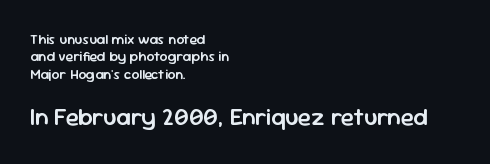
Q: Is the text bold? A: Semi-bold.
Q: Is the text italic (slanted)? A: No, it is upright.
Q: Is the text underlined? A: No.
Q: How is the paragraph aligned? A: Left-aligned.
Q: Is the spacing between letters normal or unusually wide? A: Normal.
Q: Which block of text is set in a larger size, the first (top) or the second (bottom)? A: The second (bottom) one.
